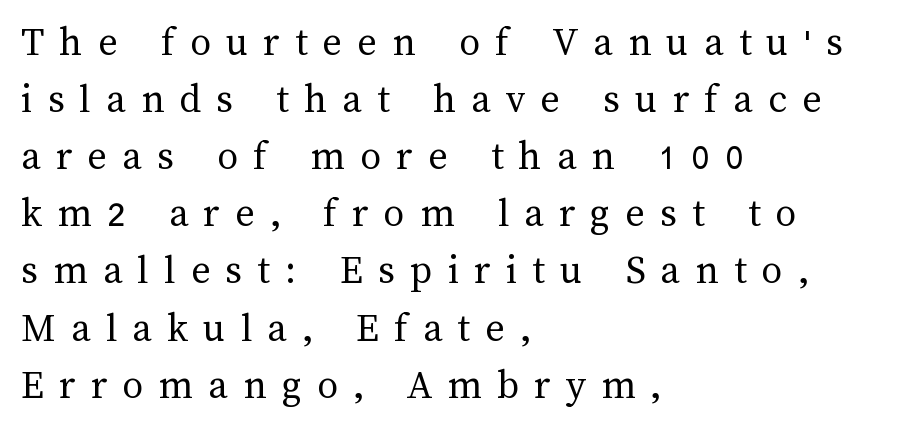
The image shows 42 px regular-weight type, upright; set left-aligned, normal line spacing (1.36x), unusually wide letter spacing (+0.36 em), not underlined; medium stroke contrast and a medium x-height.
